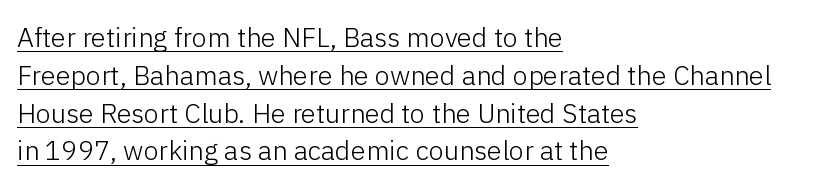
Heft: none added — not bold. Posture: upright roman. Underlining? Definitely there. The ragged edge is on the right, which tells us the setting is flush left. If you measured baseline to baseline, you'd find a middling distance. Nobody touched the tracking dial on this one.
